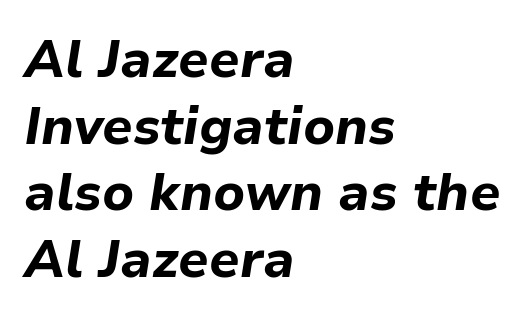
Emphasis by weight is at full strength: bold. The text block is weighted toward the left margin, trailing off unevenly rightward. Every character sits at an angle, as italics do. Students, observe: this is what conventionally led text looks like.
